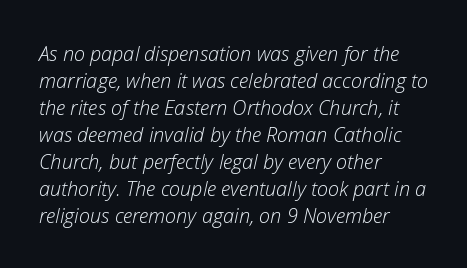
The image shows 20 px text type, italic (leaning right); set left-aligned, normal line spacing (1.35x), normal letter spacing, not underlined.
